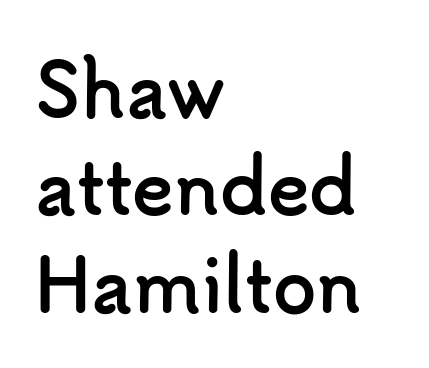
The image shows 70 px semibold sans-serif type, upright; set left-aligned, normal line spacing (1.39x), normal letter spacing, not underlined; low stroke contrast and a small x-height.
